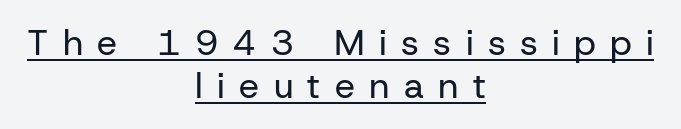
Is there any slant? The stems are plumb. In designer terms, the underline attribute is active on this setting. A centered setting, common on invitations and titles, is used for this passage. Regarding serifs, this sample does without them. The type is letterspaced generously, with wide tracking.
